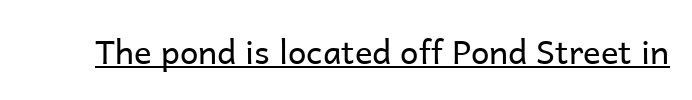
Q: Is the text bold? A: No.
Q: Is the text italic (slanted)? A: No, it is upright.
Q: Is the typeface a serif or a sans-serif typeface? A: Sans-serif.
Q: Is the text underlined? A: Yes.
Q: Is the spacing between letters normal or unusually wide? A: Normal.
Q: Width (condensed, normal, or wide)? A: Normal.
Q: Stroke contrast? A: Low.
Q: x-height? A: Medium.
Q: Monospaced? A: No.
